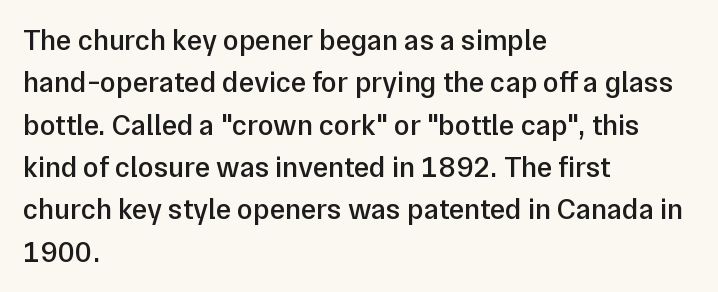
The image shows 29 px semibold sans-serif type, upright; set left-aligned, normal line spacing (1.46x), normal letter spacing, not underlined; low stroke contrast and a medium x-height.
